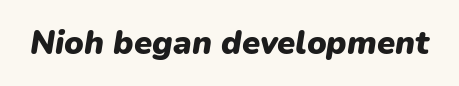
Q: Is the text bold? A: Yes.
Q: Is the text italic (slanted)? A: Yes, it leans right by about 9 degrees.
Q: Is the text underlined? A: No.
Q: Is the spacing between letters normal or unusually wide? A: Normal.
Q: Width (condensed, normal, or wide)? A: Normal.
Q: Stroke contrast? A: Low.
Q: x-height? A: Medium.
Q: Monospaced? A: No.
